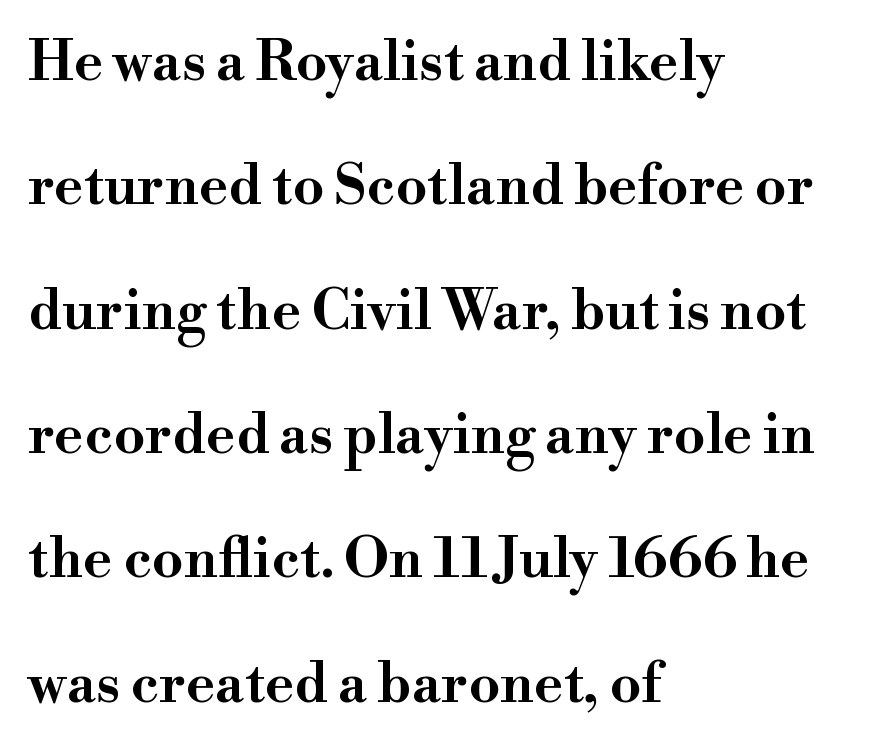
{"serif": "yes", "italic": "no", "width": "wide", "stroke_contrast": "high", "x_height": "small", "monospaced": "no", "underline": "no", "align": "left", "line_spacing": "loose", "line_spacing_ratio": 2.22, "letter_spacing": "normal", "letter_spacing_em": 0.0, "glyph_px": 56}
